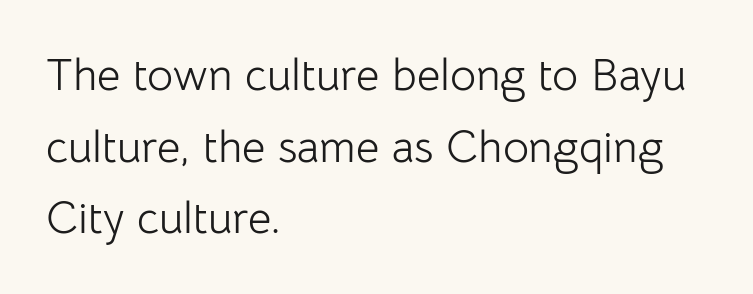
Q: Is the text bold? A: No.
Q: Is the text italic (slanted)? A: No, it is upright.
Q: Is the typeface a serif or a sans-serif typeface? A: Sans-serif.
Q: Is the text underlined? A: No.
Q: How is the paragraph aligned? A: Left-aligned.
Q: Is the spacing between letters normal or unusually wide? A: Normal.
Q: Is the spacing between lines tight, normal or loose? A: Normal.
Q: Width (condensed, normal, or wide)? A: Normal.
Q: Stroke contrast? A: Low.
Q: x-height? A: Medium.
Q: Monospaced? A: No.
